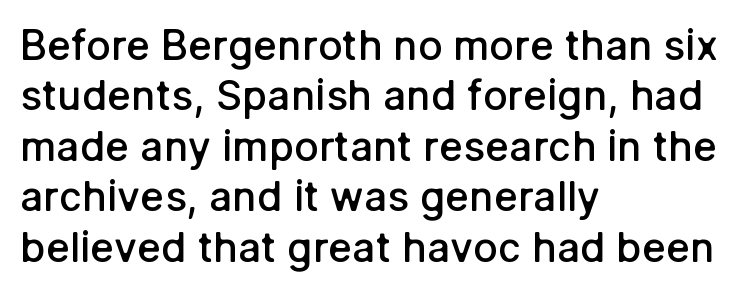
Q: Is the text bold? A: Semi-bold.
Q: Is the text italic (slanted)? A: No, it is upright.
Q: Is the typeface a serif or a sans-serif typeface? A: Sans-serif.
Q: Is the text underlined? A: No.
Q: How is the paragraph aligned? A: Left-aligned.
Q: Is the spacing between letters normal or unusually wide? A: Normal.
Q: Width (condensed, normal, or wide)? A: Normal.
Q: Stroke contrast? A: Low.
Q: x-height? A: Medium.
Q: Monospaced? A: No.
